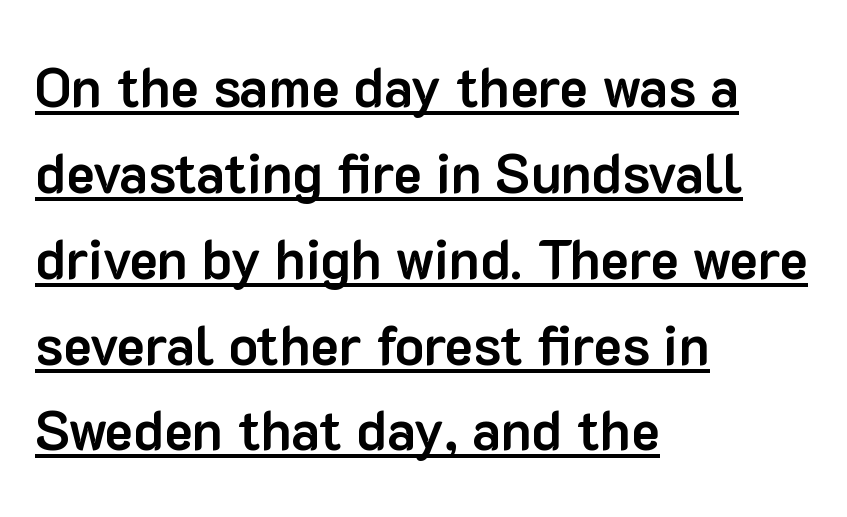
Q: Is the text bold? A: Yes.
Q: Is the text italic (slanted)? A: No, it is upright.
Q: Is the typeface a serif or a sans-serif typeface? A: Sans-serif.
Q: Is the text underlined? A: Yes.
Q: How is the paragraph aligned? A: Left-aligned.
Q: Is the spacing between letters normal or unusually wide? A: Normal.
Q: Is the spacing between lines tight, normal or loose? A: Normal.
Q: Width (condensed, normal, or wide)? A: Normal.
Q: Stroke contrast? A: Low.
Q: x-height? A: Medium.
Q: Monospaced? A: No.
